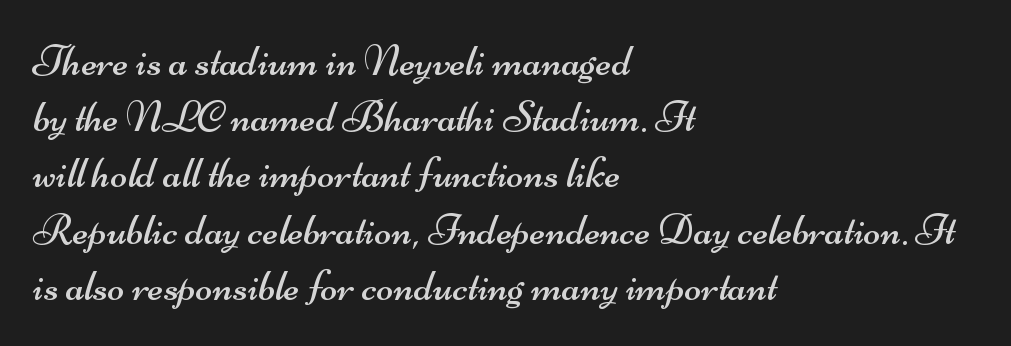
{"serif": "no", "bold": "no", "weight": "regular", "width": "wide", "stroke_contrast": "medium", "x_height": "small", "monospaced": "no", "underline": "no", "align": "left", "line_spacing": "normal", "line_spacing_ratio": 1.25, "letter_spacing": "normal", "letter_spacing_em": 0.0, "glyph_px": 45}
